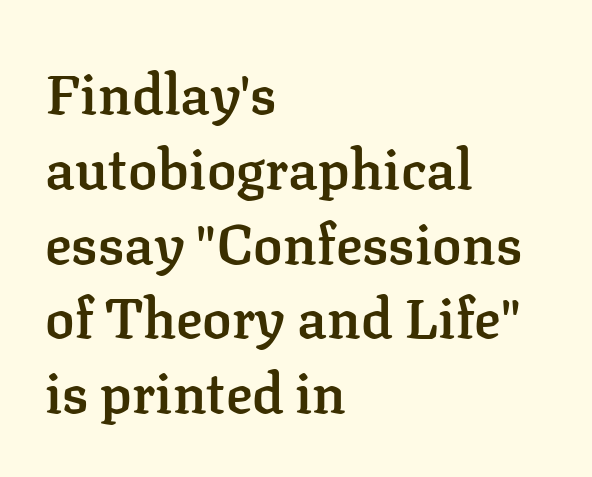
{"serif": "yes", "italic": "no", "bold": "semi", "weight": "semibold", "width": "normal", "stroke_contrast": "low", "x_height": "medium", "monospaced": "no", "underline": "no", "align": "left", "line_spacing": "normal", "line_spacing_ratio": 1.36, "letter_spacing": "normal", "letter_spacing_em": 0.0, "glyph_px": 55}
